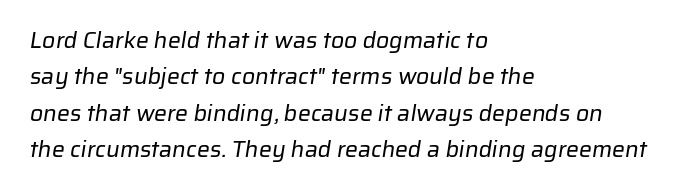
Q: Is the text bold? A: No.
Q: Is the text underlined? A: No.
Q: How is the paragraph aligned? A: Left-aligned.
Q: Is the spacing between letters normal or unusually wide? A: Normal.
Q: Is the spacing between lines tight, normal or loose? A: Normal.
